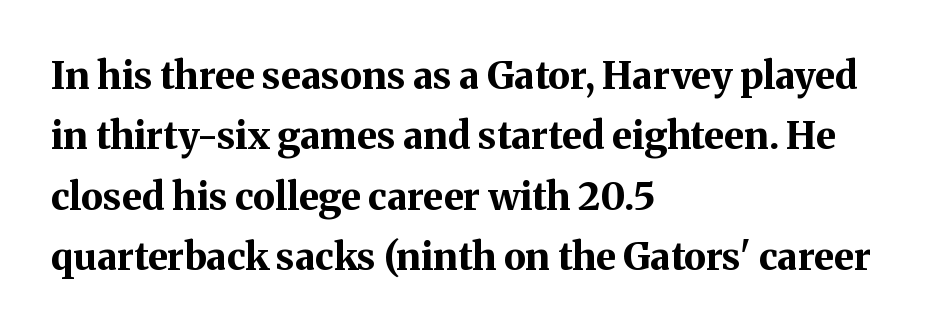
Q: Is the text bold? A: Yes.
Q: Is the text italic (slanted)? A: No, it is upright.
Q: Is the typeface a serif or a sans-serif typeface? A: Serif.
Q: Is the text underlined? A: No.
Q: How is the paragraph aligned? A: Left-aligned.
Q: Is the spacing between letters normal or unusually wide? A: Normal.
Q: Is the spacing between lines tight, normal or loose? A: Normal.
Q: Width (condensed, normal, or wide)? A: Normal.
Q: Stroke contrast? A: Medium.
Q: x-height? A: Medium.
Q: Monospaced? A: No.
